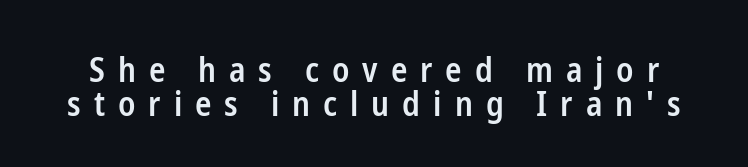
Q: Is the text bold? A: Semi-bold.
Q: Is the text italic (slanted)? A: No, it is upright.
Q: Is the typeface a serif or a sans-serif typeface? A: Sans-serif.
Q: Is the text underlined? A: No.
Q: Is the spacing between letters normal or unusually wide? A: Unusually wide.
Q: Is the spacing between lines tight, normal or loose? A: Tight.
Q: Width (condensed, normal, or wide)? A: Condensed.
Q: Stroke contrast? A: Low.
Q: x-height? A: Medium.
Q: Monospaced? A: No.
